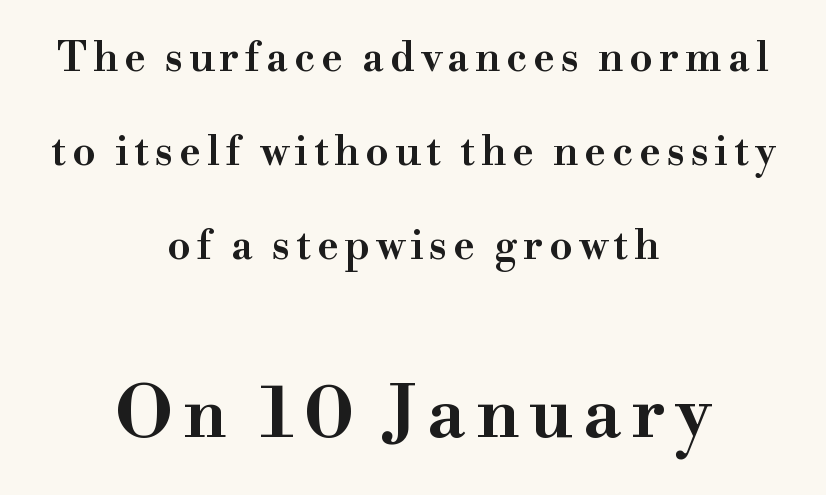
Q: Is the text italic (slanted)? A: No, it is upright.
Q: Is the typeface a serif or a sans-serif typeface? A: Serif.
Q: Is the text underlined? A: No.
Q: How is the paragraph aligned? A: Centered.
Q: Is the spacing between lines tight, normal or loose? A: Loose.
Q: Which block of text is set in a larger size, the first (top) or the second (bottom)? A: The second (bottom) one.
Q: Width (condensed, normal, or wide)? A: Wide.
Q: Stroke contrast? A: High.
Q: x-height? A: Small.
Q: Monospaced? A: No.
